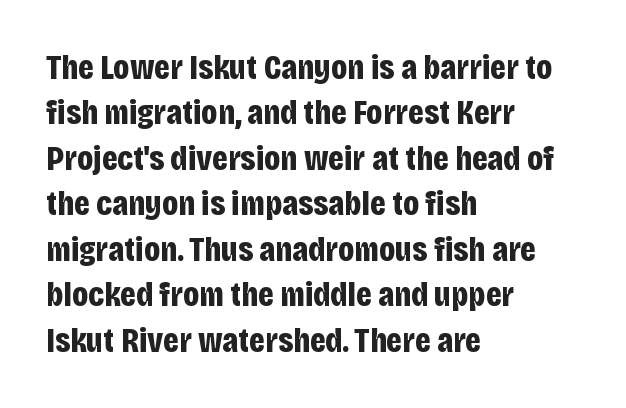
Q: Is the text bold? A: Yes.
Q: Is the text italic (slanted)? A: No, it is upright.
Q: Is the typeface a serif or a sans-serif typeface? A: Sans-serif.
Q: Is the text underlined? A: No.
Q: How is the paragraph aligned? A: Left-aligned.
Q: Is the spacing between letters normal or unusually wide? A: Normal.
Q: Is the spacing between lines tight, normal or loose? A: Normal.
Q: Width (condensed, normal, or wide)? A: Condensed.
Q: Stroke contrast? A: Low.
Q: x-height? A: Large.
Q: Monospaced? A: No.
